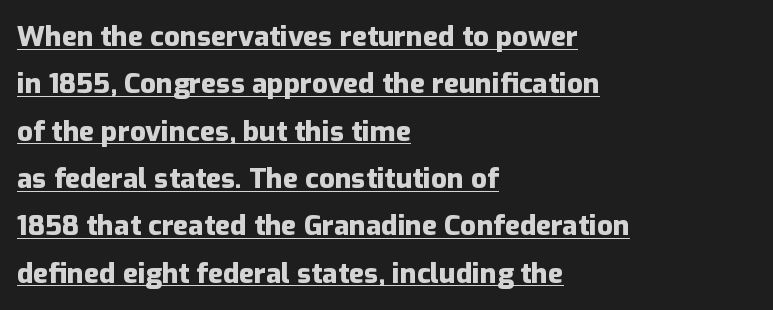
You could not count columns in this text — the font is proportionally spaced. The text was rendered using a sans face with plain stroke endings. Plenty of ink on the page — the face is bold. The tracking reads as untouched default to a designer's eye.
